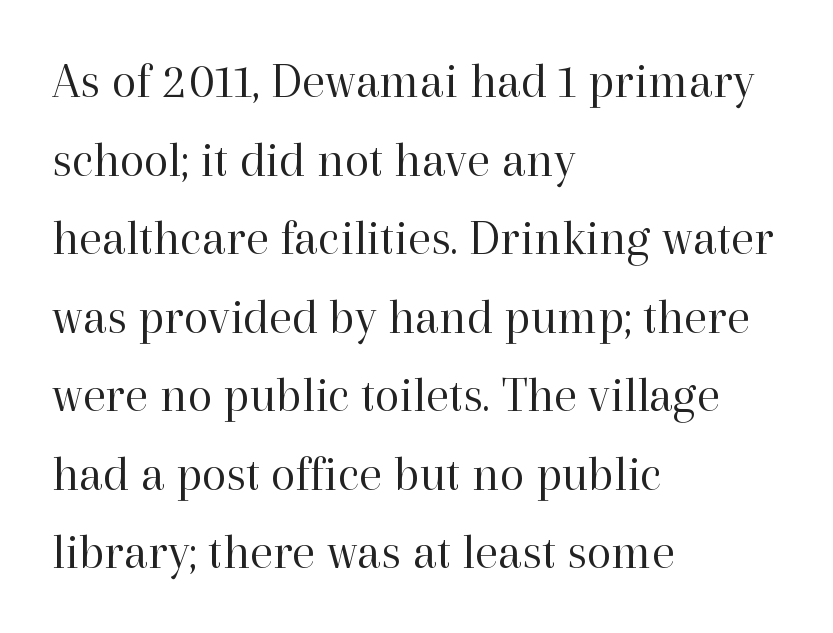
{"serif": "yes", "italic": "no", "bold": "no", "weight": "regular", "width": "normal", "stroke_contrast": "high", "x_height": "medium", "monospaced": "no", "underline": "no", "align": "left", "line_spacing": "normal", "line_spacing_ratio": 1.54, "letter_spacing": "normal", "letter_spacing_em": 0.0, "glyph_px": 51}
